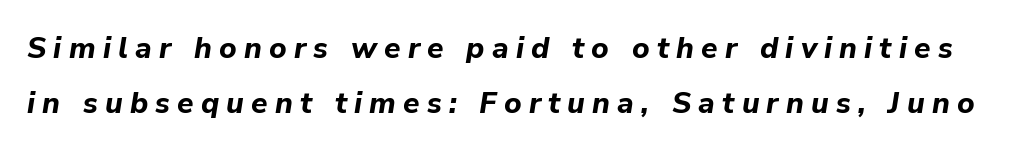
{"italic": "yes", "lean": "right", "slant_degrees": 9, "bold": "yes", "weight": "bold", "width": "normal", "stroke_contrast": "low", "x_height": "medium", "monospaced": "no", "underline": "no", "line_spacing_ratio": 1.83, "letter_spacing": "wide", "letter_spacing_em": 0.24, "glyph_px": 30}
